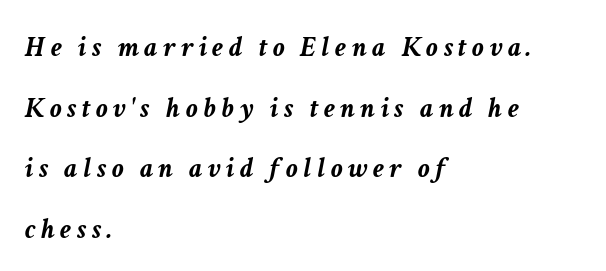
The image shows 29 px semibold type, italic (leaning right); set left-aligned, loose line spacing (2.09x), not underlined; low stroke contrast and a medium x-height.
